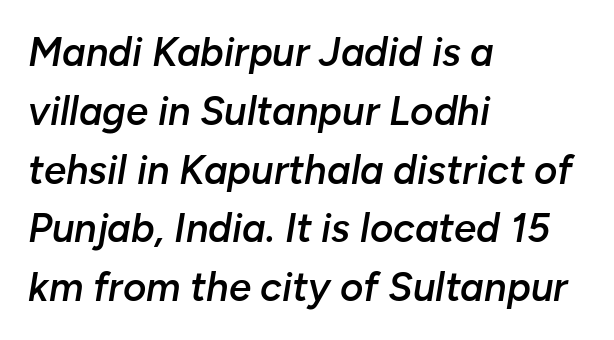
{"italic": "yes", "lean": "right", "slant_degrees": 10, "bold": "semi", "weight": "semibold", "width": "normal", "stroke_contrast": "low", "x_height": "medium", "monospaced": "no", "underline": "no", "align": "left", "line_spacing": "normal", "line_spacing_ratio": 1.47, "letter_spacing": "normal", "letter_spacing_em": 0.0, "glyph_px": 40}
